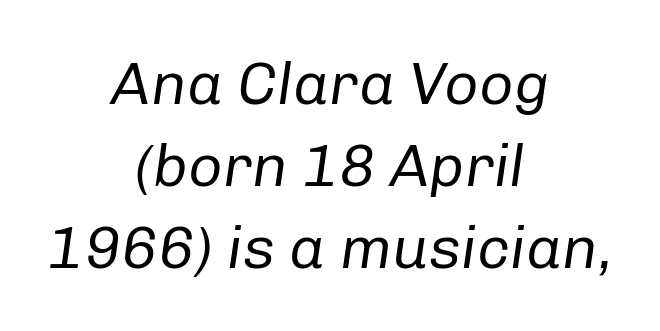
Q: Is the text bold? A: No.
Q: Is the text italic (slanted)? A: Yes, it leans right by about 8 degrees.
Q: Is the text underlined? A: No.
Q: How is the paragraph aligned? A: Centered.
Q: Is the spacing between letters normal or unusually wide? A: Normal.
Q: Is the spacing between lines tight, normal or loose? A: Normal.
Q: Width (condensed, normal, or wide)? A: Normal.
Q: Stroke contrast? A: Low.
Q: x-height? A: Medium.
Q: Monospaced? A: No.
